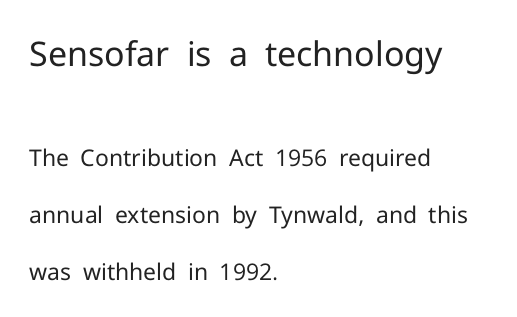
{"serif": "no", "italic": "no", "bold": "no", "weight": "regular", "width": "normal", "stroke_contrast": "low", "x_height": "medium", "monospaced": "no", "underline": "no", "align": "left", "line_spacing": "loose", "line_spacing_ratio": 2.49, "letter_spacing": "normal", "letter_spacing_em": 0.0, "larger_block": "first", "size_ratio": 1.48, "glyph_px": 34}
